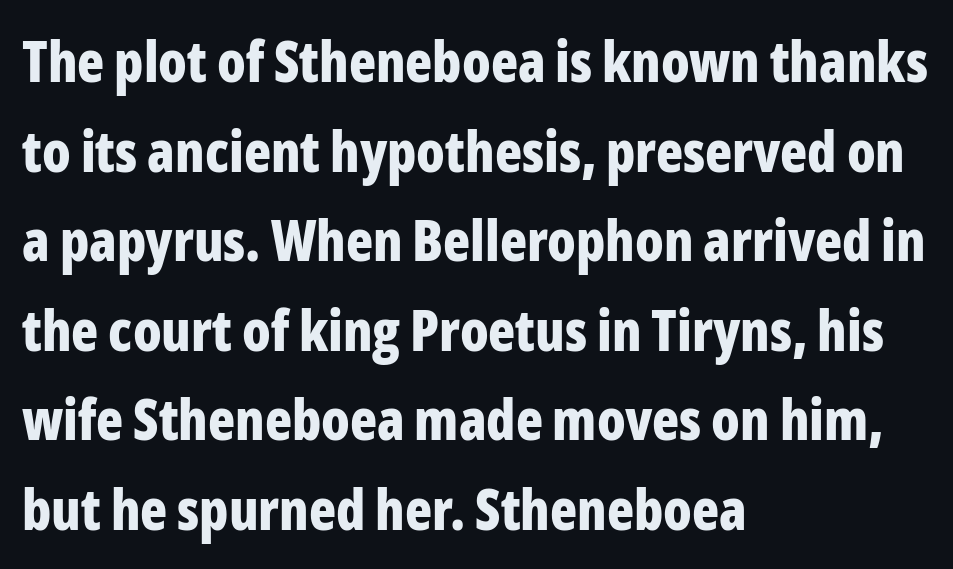
The image shows 56 px bold, condensed sans-serif type, upright; set left-aligned, normal line spacing (1.6x), normal letter spacing, not underlined; low stroke contrast and a medium x-height.
